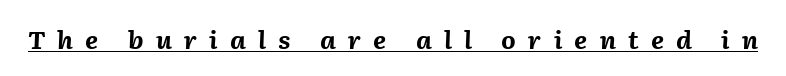
{"italic": "yes", "lean": "right", "slant_degrees": 2, "bold": "yes", "underline": "yes", "letter_spacing": "wide", "letter_spacing_em": 0.49, "glyph_px": 25}
